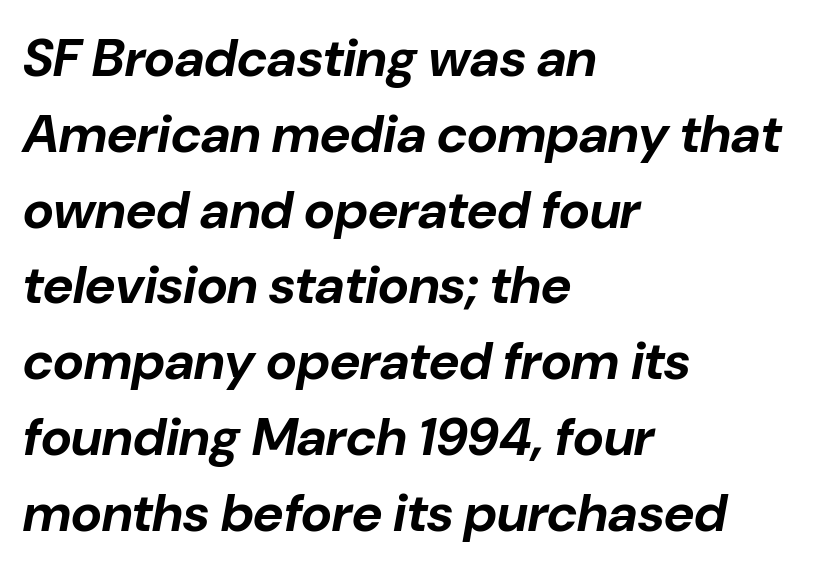
Strokes here are thick enough to call this a true bold. The strip under each line holds only bare page. The text carries the slant typical of an italic or oblique font. The lines sit at an ordinary, default distance from one another.
